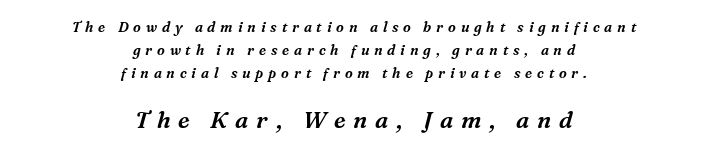
The image shows 23 px text type, italic (leaning right); set centered, normal line spacing (1.64x), unusually wide letter spacing (+0.34 em), not underlined; the second (bottom) block is 1.64x larger.
